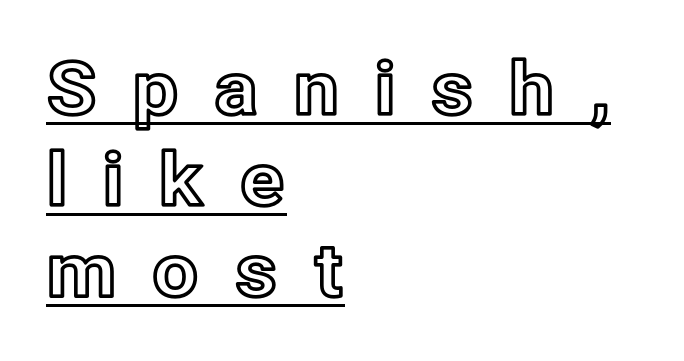
Students, observe: this is what conventionally led text looks like. Students, observe the line beneath the letters — that is underlining. The typography opts for an upright posture over an oblique one. Proportional: the letters do not fall into vertical columns. The face used here is rendered with a markedly widened letterfit. Is the block centered? No — it sits flush against the left margin.
